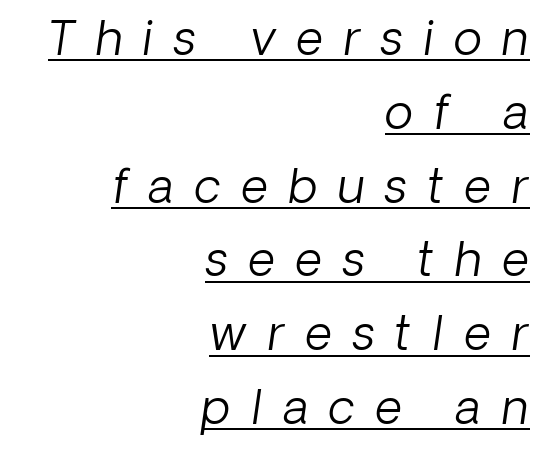
The image shows 47 px light type, italic (leaning right); set right-aligned, normal line spacing (1.57x), unusually wide letter spacing (+0.44 em), underlined; low stroke contrast and a medium x-height.
